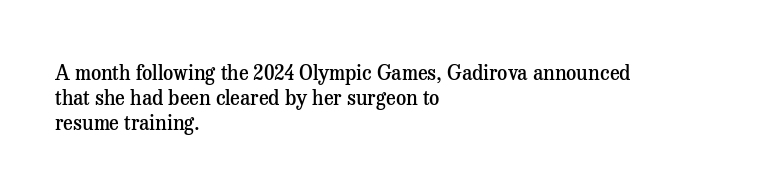
{"italic": "no", "bold": "semi", "underline": "no", "align": "left", "line_spacing_ratio": 1.24, "letter_spacing": "normal", "letter_spacing_em": 0.0, "glyph_px": 20}
